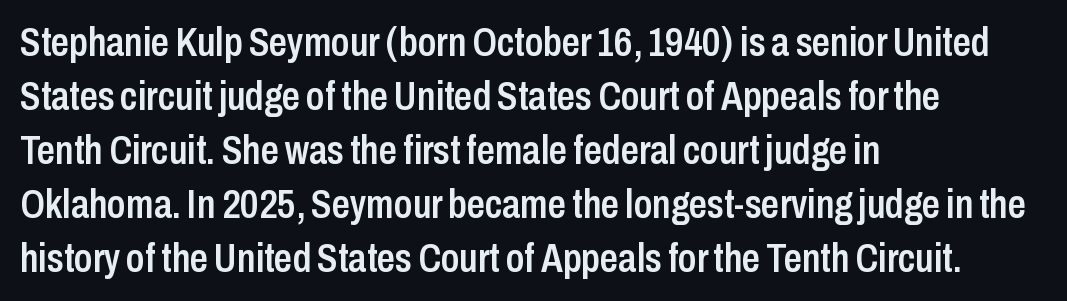
{"serif": "no", "italic": "no", "bold": "semi", "weight": "semibold", "width": "condensed", "stroke_contrast": "low", "x_height": "medium", "monospaced": "no", "underline": "no", "align": "left", "line_spacing": "normal", "line_spacing_ratio": 1.35, "letter_spacing": "normal", "letter_spacing_em": 0.0, "glyph_px": 40}
